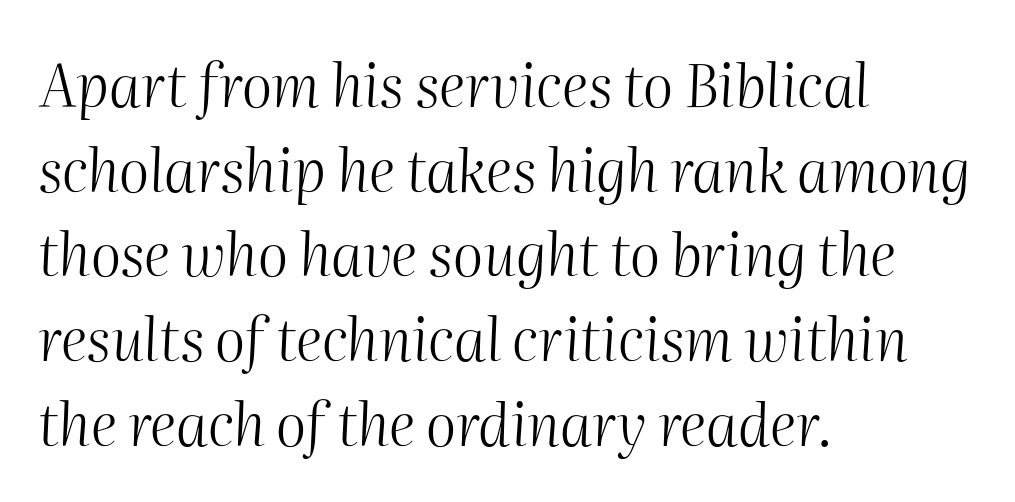
The image shows 58 px light type, italic (leaning right); set left-aligned, normal line spacing (1.46x), normal letter spacing, not underlined; medium stroke contrast and a medium x-height.
